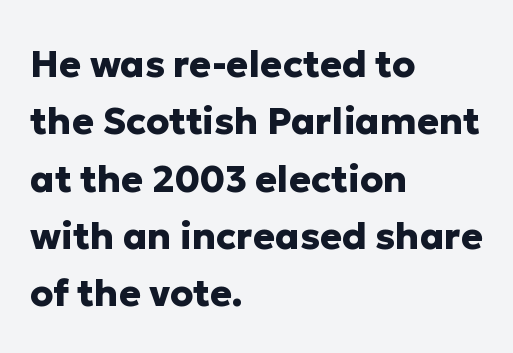
Line spacing here is normal. The baseline area is clear. Short and long lines alike share a common starting point at left. These lines carry a lot of weight — the face is fully bold. Serif or sans? Sans — the stroke terminals are bare.
